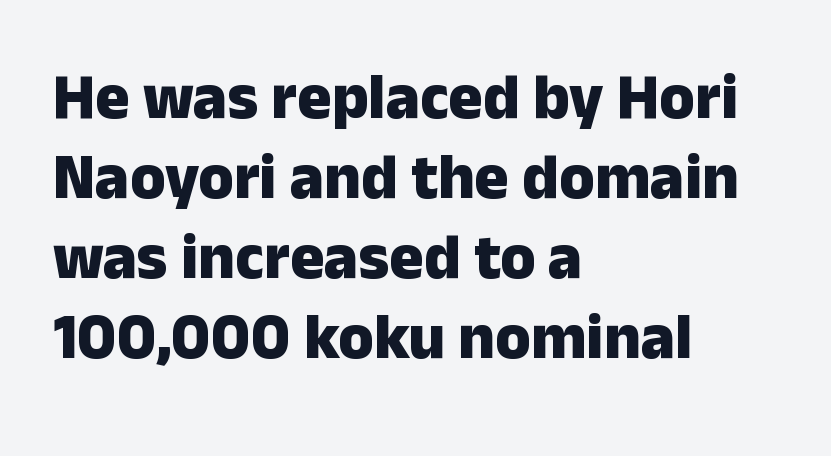
{"serif": "no", "italic": "no", "bold": "yes", "weight": "heavy", "width": "normal", "stroke_contrast": "low", "x_height": "medium", "monospaced": "no", "underline": "no", "align": "left", "line_spacing": "normal", "line_spacing_ratio": 1.25, "letter_spacing": "normal", "letter_spacing_em": 0.0, "glyph_px": 64}
